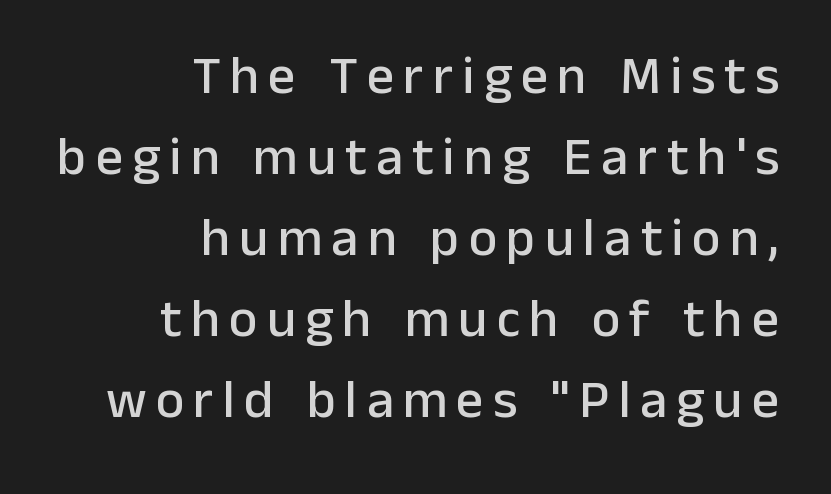
Decoration check: the copy has no underline. Stroke terminals: plain, sans-serif. Reading down the block, your eye finds every line finishing at a fixed right position. Regarding leading, the lines here are spaced in the standard way. The lettering holds an erect, upright posture throughout. These lines are rendered in a variable-pitch font.
